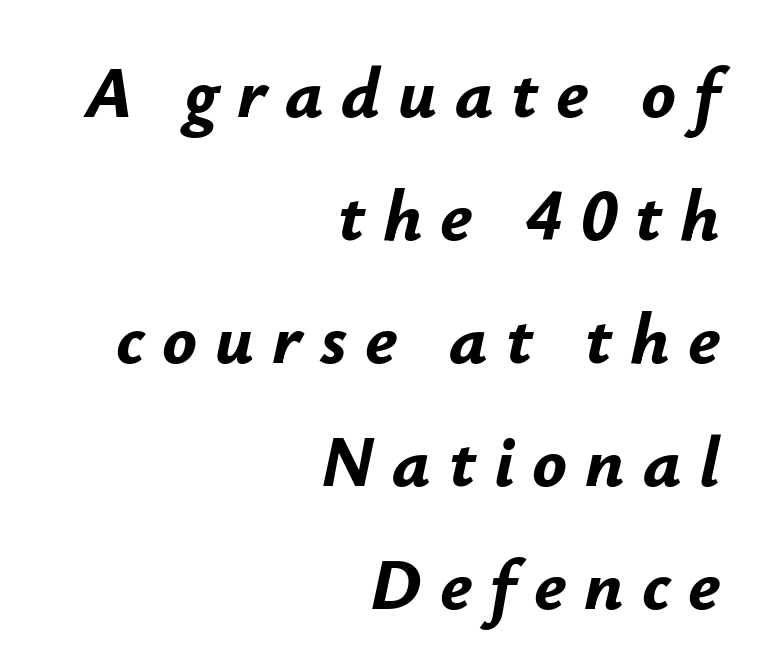
The string is rendered with underlining switched off. Does the lettering tilt? It does — this is italic. The rendering uses natural spacing where letterforms have individual widths. How are the letters spaced? Widely, with obvious added tracking. A full-strength bold gives these letters their thick strokes. The typesetter chose a ragged-left arrangement here.
